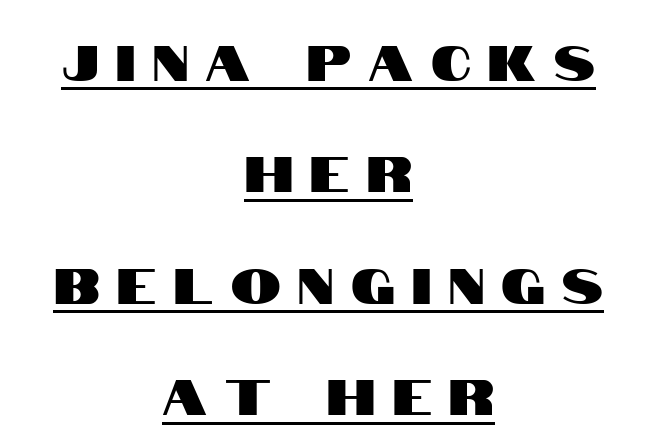
Q: Is the text italic (slanted)? A: No, it is upright.
Q: Is the typeface a serif or a sans-serif typeface? A: Sans-serif.
Q: Is the text underlined? A: Yes.
Q: How is the paragraph aligned? A: Centered.
Q: Is the spacing between letters normal or unusually wide? A: Unusually wide.
Q: Is the spacing between lines tight, normal or loose? A: Loose.
Q: Width (condensed, normal, or wide)? A: Condensed.
Q: Stroke contrast? A: High.
Q: x-height? A: Large.
Q: Monospaced? A: No.
